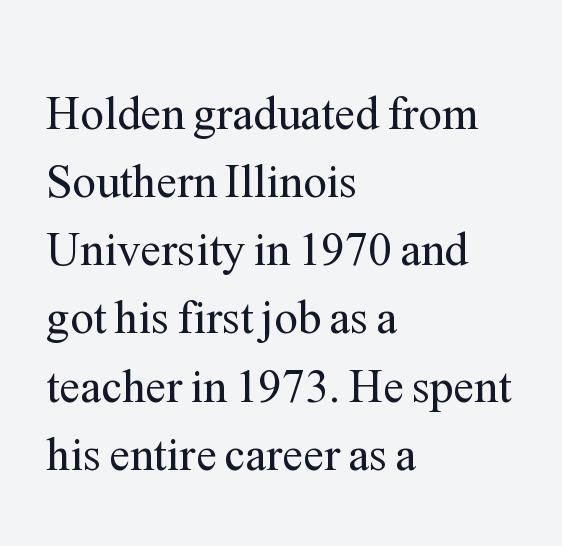
Q: Is the text bold? A: No.
Q: Is the text italic (slanted)? A: No, it is upright.
Q: Is the typeface a serif or a sans-serif typeface? A: Serif.
Q: Is the text underlined? A: No.
Q: How is the paragraph aligned? A: Left-aligned.
Q: Is the spacing between letters normal or unusually wide? A: Normal.
Q: Is the spacing between lines tight, normal or loose? A: Normal.
Q: Width (condensed, normal, or wide)? A: Normal.
Q: Stroke contrast? A: Medium.
Q: x-height? A: Medium.
Q: Monospaced? A: No.
